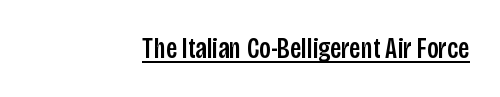
Q: Is the text italic (slanted)? A: No, it is upright.
Q: Is the typeface a serif or a sans-serif typeface? A: Sans-serif.
Q: Is the text underlined? A: Yes.
Q: How is the paragraph aligned? A: Right-aligned.
Q: Is the spacing between letters normal or unusually wide? A: Normal.
Q: Width (condensed, normal, or wide)? A: Condensed.
Q: Stroke contrast? A: Low.
Q: x-height? A: Large.
Q: Monospaced? A: No.
